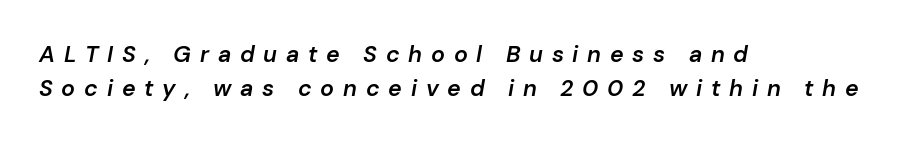
Line beginnings align vertically; line endings do not. Observe the lean: these are italic letterforms. The glyphs are unaccompanied by any horizontal stroke below them. Each new line begins a customary step beneath the previous one.
